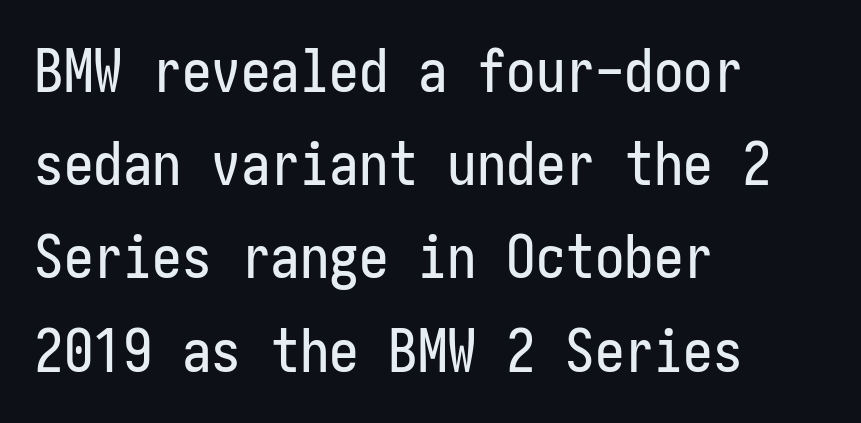
The image shows 59 px condensed sans-serif type, upright; set left-aligned, normal line spacing (1.58x), normal letter spacing, not underlined; low stroke contrast and a medium x-height.
